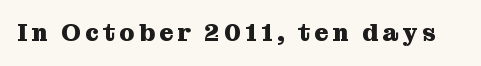
{"italic": "no", "bold": "yes", "underline": "no", "glyph_px": 24}
